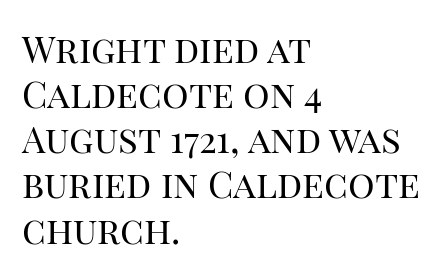
{"serif": "yes", "italic": "no", "bold": "no", "weight": "regular", "width": "normal", "stroke_contrast": "high", "x_height": "large", "monospaced": "no", "underline": "no", "align": "left", "line_spacing_ratio": 1.22, "letter_spacing": "normal", "letter_spacing_em": 0.0, "glyph_px": 37}
